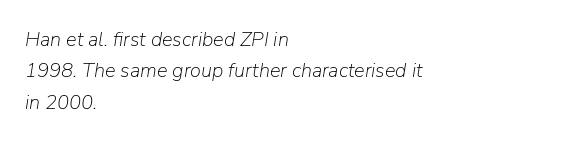
{"italic": "yes", "lean": "right", "slant_degrees": 9, "bold": "no", "underline": "no", "align": "left", "line_spacing": "normal", "line_spacing_ratio": 1.57, "letter_spacing": "normal", "letter_spacing_em": 0.0, "glyph_px": 20}
